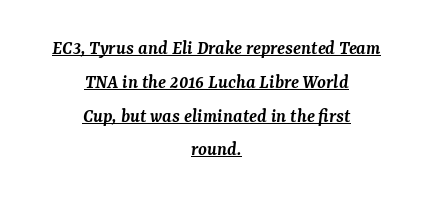
The image shows 20 px text type, italic (leaning right); set centered, normal line spacing (1.69x), normal letter spacing, underlined.
